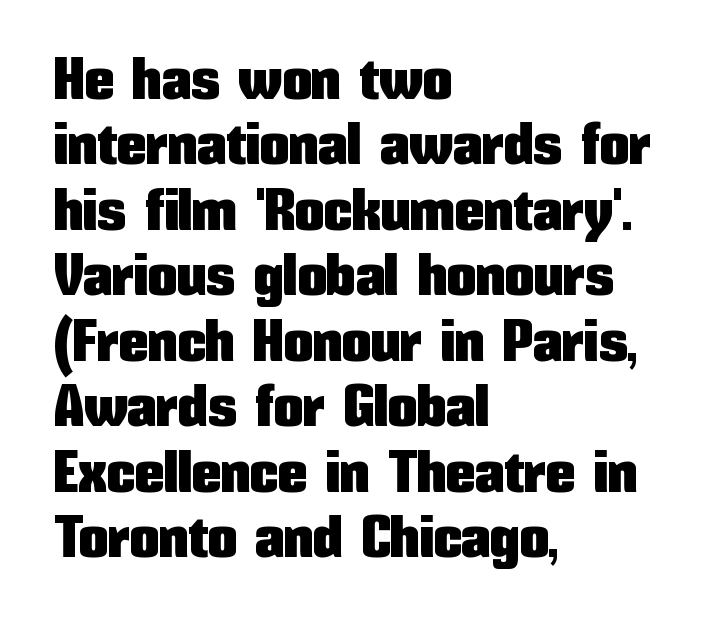
Q: Is the text italic (slanted)? A: No, it is upright.
Q: Is the typeface a serif or a sans-serif typeface? A: Sans-serif.
Q: Is the text underlined? A: No.
Q: How is the paragraph aligned? A: Left-aligned.
Q: Is the spacing between letters normal or unusually wide? A: Normal.
Q: Is the spacing between lines tight, normal or loose? A: Tight.
Q: Width (condensed, normal, or wide)? A: Condensed.
Q: Stroke contrast? A: Low.
Q: x-height? A: Medium.
Q: Monospaced? A: No.
